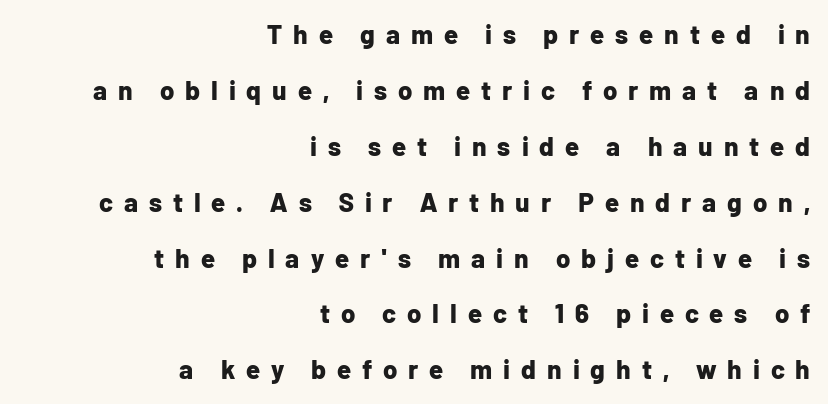
The image shows 26 px bold type, upright; set right-aligned, loose line spacing (2.15x), unusually wide letter spacing (+0.42 em), not underlined.
